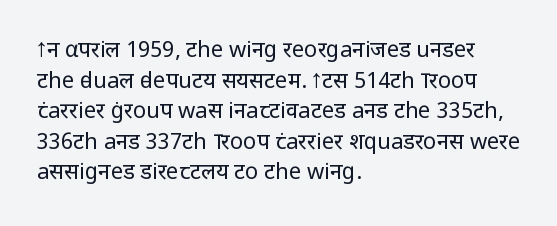
{"italic": "no", "bold": "no", "underline": "no", "align": "left", "line_spacing": "normal", "line_spacing_ratio": 1.39, "letter_spacing": "normal", "letter_spacing_em": 0.0, "glyph_px": 22}
